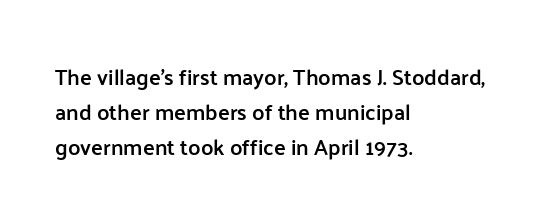
Firm but not heavy-handed strokes: this text is semibold. The specimen omits any rule beneath the text block's lines. Ordinary non-slanted type is in use. Each new line begins a customary step beneath the previous one. The line texture is even and compact thanks to regular tracking.
